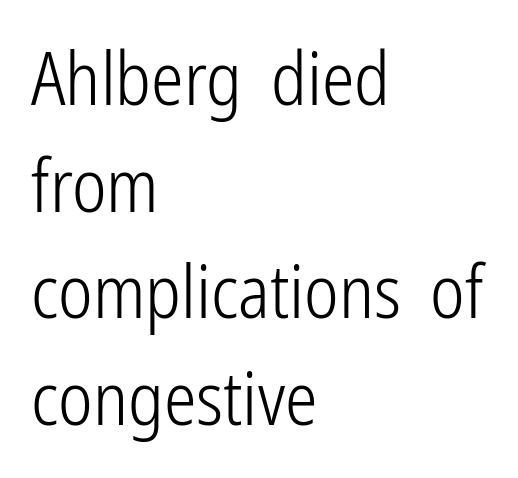
The image shows 73 px light, condensed sans-serif type, upright; set left-aligned, normal line spacing (1.46x), normal letter spacing, not underlined; low stroke contrast and a medium x-height.
